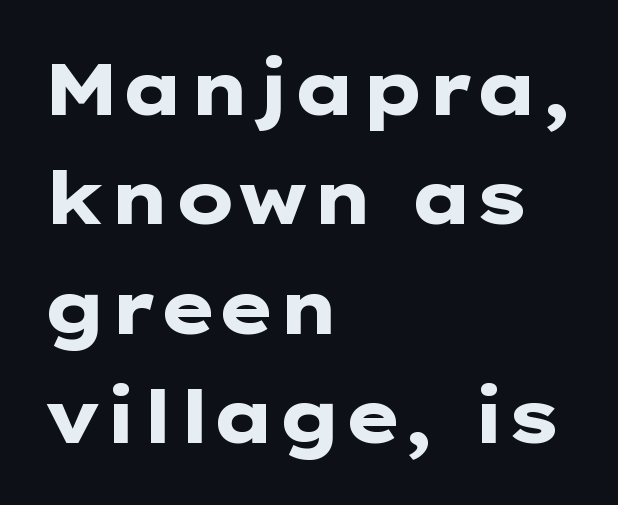
Q: Is the text bold? A: Yes.
Q: Is the text italic (slanted)? A: No, it is upright.
Q: Is the typeface a serif or a sans-serif typeface? A: Sans-serif.
Q: Is the text underlined? A: No.
Q: How is the paragraph aligned? A: Left-aligned.
Q: Is the spacing between letters normal or unusually wide? A: Normal.
Q: Is the spacing between lines tight, normal or loose? A: Normal.
Q: Width (condensed, normal, or wide)? A: Wide.
Q: Stroke contrast? A: Low.
Q: x-height? A: Medium.
Q: Monospaced? A: No.
